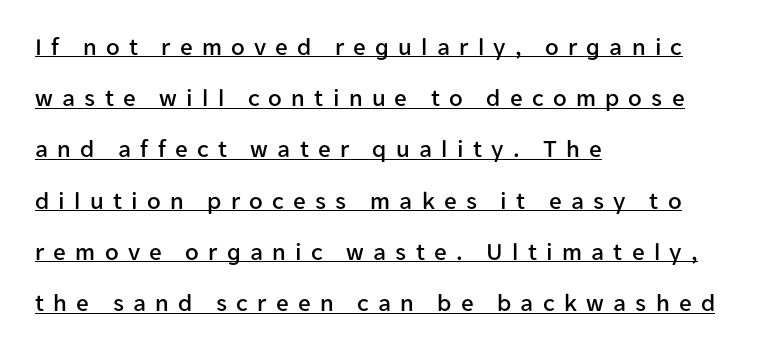
The image shows 25 px text type, upright; set left-aligned, loose line spacing (2.05x), unusually wide letter spacing (+0.37 em), underlined.
